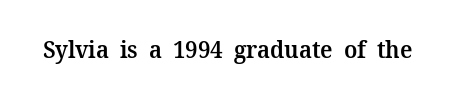
Quick note: underline off. Rendered with straight, roman letterforms. Each word holds together tightly as a unit, with standard inter-letter gaps. Slightly chunky letters — semibold, I'd say, not full bold.
